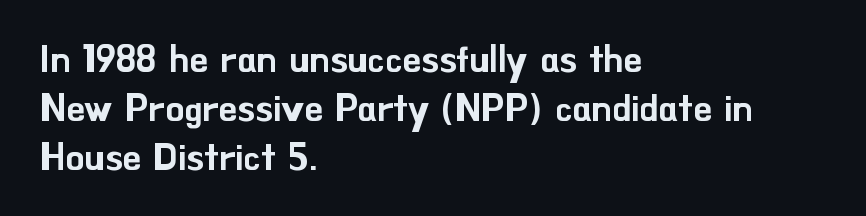
The image shows 37 px sans-serif type, upright; set left-aligned, normal line spacing (1.32x), normal letter spacing, not underlined; low stroke contrast and a small x-height.
